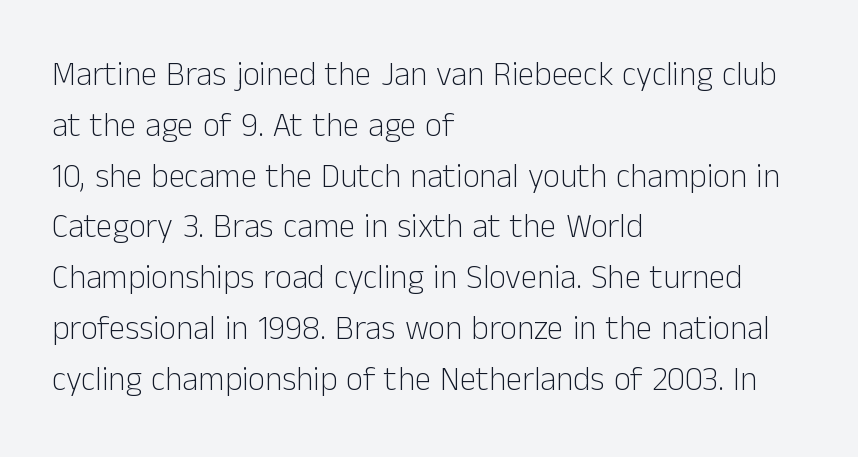
Q: Is the text bold? A: No.
Q: Is the text italic (slanted)? A: No, it is upright.
Q: Is the typeface a serif or a sans-serif typeface? A: Sans-serif.
Q: Is the text underlined? A: No.
Q: How is the paragraph aligned? A: Left-aligned.
Q: Is the spacing between letters normal or unusually wide? A: Normal.
Q: Is the spacing between lines tight, normal or loose? A: Normal.
Q: Width (condensed, normal, or wide)? A: Normal.
Q: Stroke contrast? A: Low.
Q: x-height? A: Medium.
Q: Monospaced? A: No.
